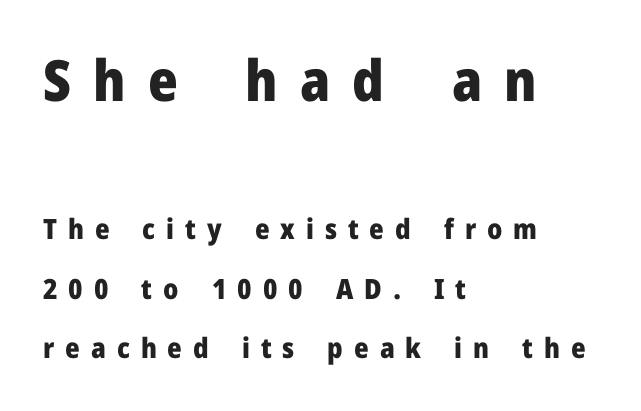
This sample uses an upright cut, with every glyph sitting square on the baseline. The ragged edge is on the right, which tells us the setting is flush left. These lines are rendered in a variable-pitch font. Here the glyphs are tracked loosely, breaking word shapes into spaced letters. Does the type have serifs? No, each stem ends abruptly. Unmarked baselines from the first word to the last.
